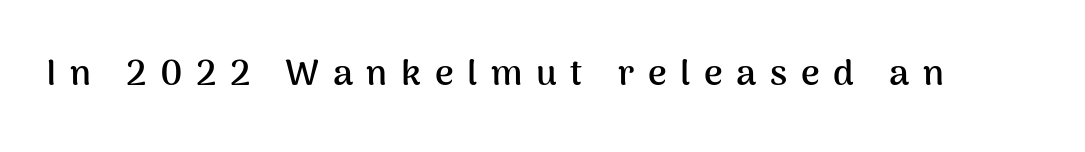
A roman cut, with each character standing at attention. No feet cap the strokes, marking this as sans-serif type. Looks like regular typesetting: each glyph gets only the width it needs. These words are printed bold, with thick strokes throughout. Words appear elongated and porous because spacing is wide. Bare-footed words on every line.
